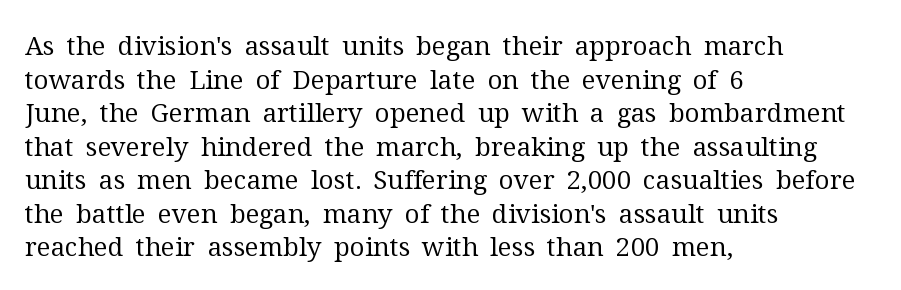
Interline gaps are of average width in this sample. In terms of posture, this sample is upright. Teacher's note: observe the even left margin — that is flush-left alignment. The cut favours lightness, reaching ordinary text weight at its darkest.
